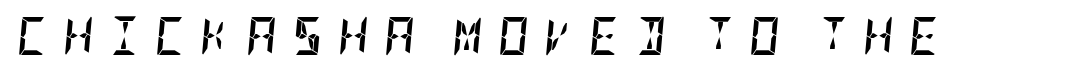
{"italic": "yes", "lean": "right", "slant_degrees": 5, "bold": "yes", "weight": "semibold", "width": "condensed", "stroke_contrast": "low", "x_height": "large", "underline": "no", "letter_spacing": "wide", "letter_spacing_em": 0.39, "glyph_px": 38}
